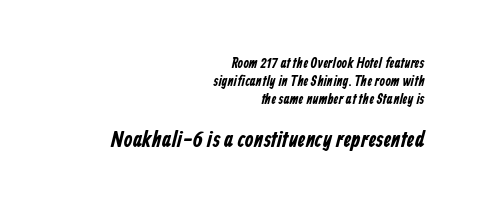
Q: Is the text underlined? A: No.
Q: How is the paragraph aligned? A: Right-aligned.
Q: Is the spacing between letters normal or unusually wide? A: Normal.
Q: Is the spacing between lines tight, normal or loose? A: Normal.
Q: Which block of text is set in a larger size, the first (top) or the second (bottom)? A: The second (bottom) one.
